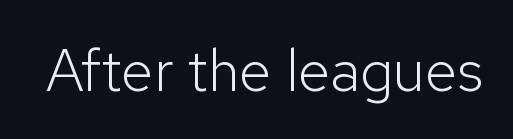
A sans-serif font was chosen for this passage. You could not count columns in this text — the font is proportionally spaced. The words here are not underlined. Tracking value appears to be zero — textbook default spacing. The lettering holds an erect, upright posture throughout. The passage shown is not bold in any degree.
